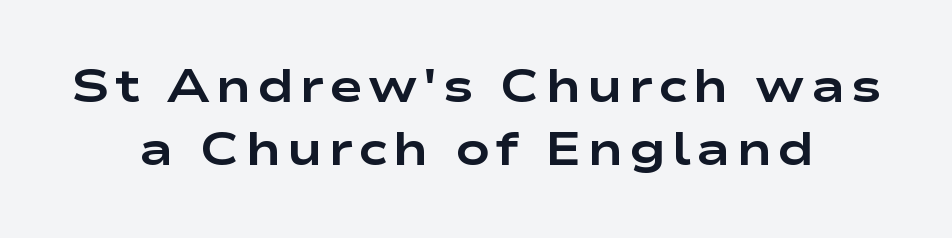
Q: Is the text bold? A: Yes.
Q: Is the text italic (slanted)? A: No, it is upright.
Q: Is the typeface a serif or a sans-serif typeface? A: Sans-serif.
Q: Is the text underlined? A: No.
Q: Is the spacing between lines tight, normal or loose? A: Normal.
Q: Width (condensed, normal, or wide)? A: Wide.
Q: Stroke contrast? A: Low.
Q: x-height? A: Medium.
Q: Monospaced? A: No.
